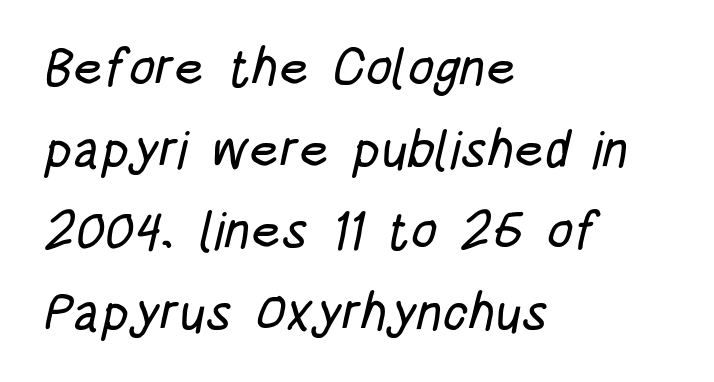
{"serif": "no", "width": "condensed", "stroke_contrast": "low", "x_height": "large", "monospaced": "no", "underline": "no", "align": "left", "line_spacing": "normal", "line_spacing_ratio": 1.57, "letter_spacing": "normal", "letter_spacing_em": 0.0, "glyph_px": 52}
